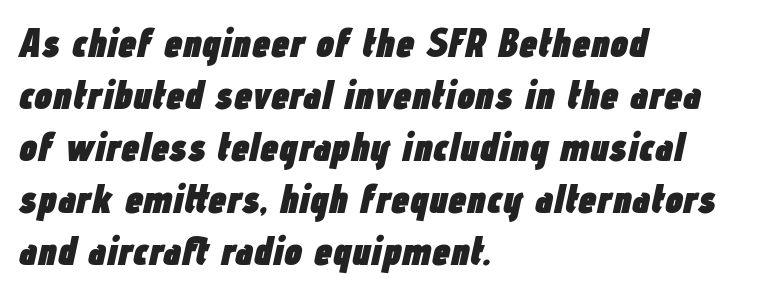
The image shows 41 px heavy, condensed type, italic (leaning right); set left-aligned, normal line spacing (1.27x), normal letter spacing, not underlined; low stroke contrast and a medium x-height.
